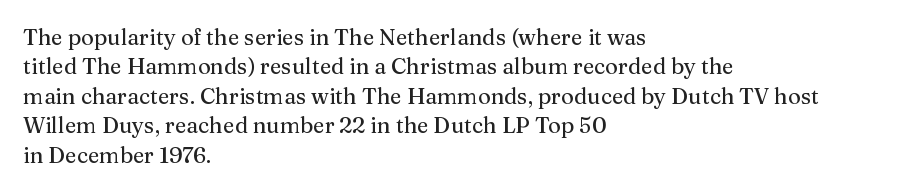
Reading down the block, your eye returns to a fixed left position each line. The type sits square on the baseline with zero lean. The space directly below the letters is spotless. Notice how descenders clear the ascenders below comfortably — that's standard leading. Each word holds together tightly as a unit, with standard inter-letter gaps.
